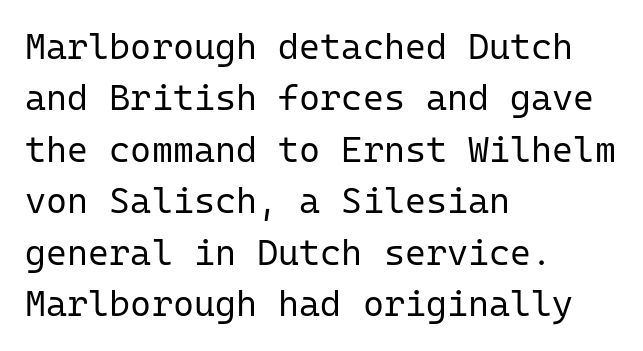
{"serif": "no", "italic": "no", "bold": "no", "weight": "regular", "width": "normal", "stroke_contrast": "low", "x_height": "medium", "monospaced": "yes", "underline": "no", "align": "left", "line_spacing": "normal", "line_spacing_ratio": 1.43, "letter_spacing": "normal", "letter_spacing_em": 0.0, "glyph_px": 36}
